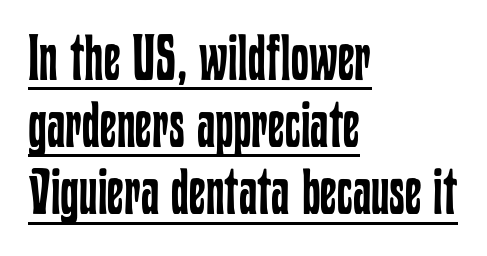
A baseline rule has been typeset under these characters. Designer's note — italics off, roman on. The face used here is rendered with its standard letterfit. This is not heavy type; no bold has been used. Is this a fixed-width face? No — the glyphs have proportional, varying widths.
